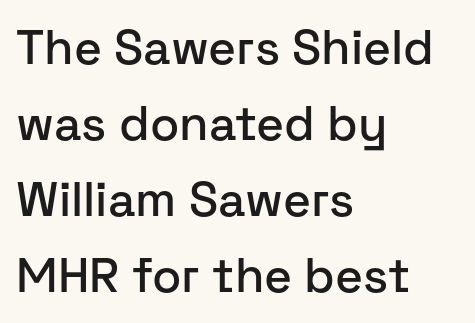
Q: Is the text italic (slanted)? A: No, it is upright.
Q: Is the typeface a serif or a sans-serif typeface? A: Sans-serif.
Q: Is the text underlined? A: No.
Q: How is the paragraph aligned? A: Left-aligned.
Q: Is the spacing between letters normal or unusually wide? A: Normal.
Q: Is the spacing between lines tight, normal or loose? A: Normal.
Q: Width (condensed, normal, or wide)? A: Normal.
Q: Stroke contrast? A: Low.
Q: x-height? A: Medium.
Q: Monospaced? A: No.
